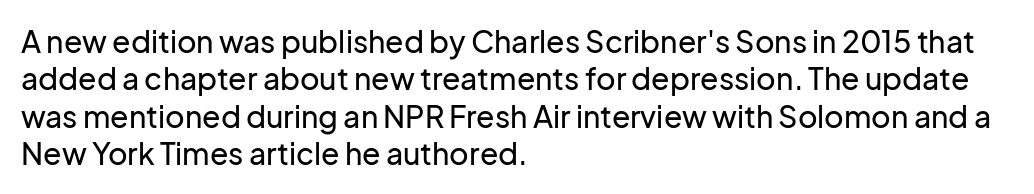
{"serif": "no", "italic": "no", "width": "normal", "stroke_contrast": "low", "x_height": "medium", "monospaced": "no", "underline": "no", "align": "left", "line_spacing": "normal", "line_spacing_ratio": 1.25, "letter_spacing": "normal", "letter_spacing_em": 0.0, "glyph_px": 30}
